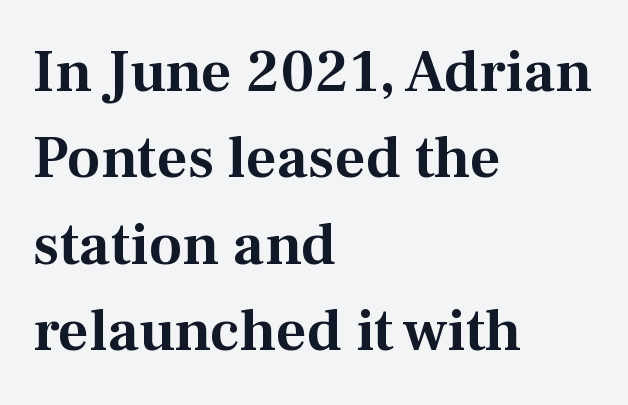
{"serif": "yes", "italic": "no", "width": "normal", "stroke_contrast": "medium", "x_height": "medium", "monospaced": "no", "underline": "no", "align": "left", "line_spacing": "normal", "line_spacing_ratio": 1.44, "letter_spacing": "normal", "letter_spacing_em": 0.0, "glyph_px": 60}
